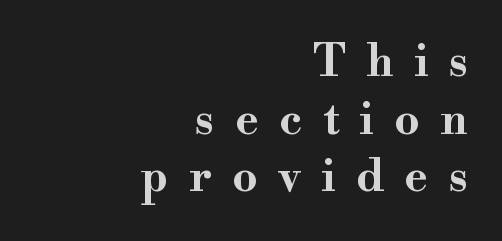
Q: Is the text bold? A: Yes.
Q: Is the text italic (slanted)? A: No, it is upright.
Q: Is the typeface a serif or a sans-serif typeface? A: Serif.
Q: Is the text underlined? A: No.
Q: How is the paragraph aligned? A: Right-aligned.
Q: Is the spacing between letters normal or unusually wide? A: Unusually wide.
Q: Is the spacing between lines tight, normal or loose? A: Normal.
Q: Width (condensed, normal, or wide)? A: Wide.
Q: Stroke contrast? A: High.
Q: x-height? A: Small.
Q: Monospaced? A: No.
